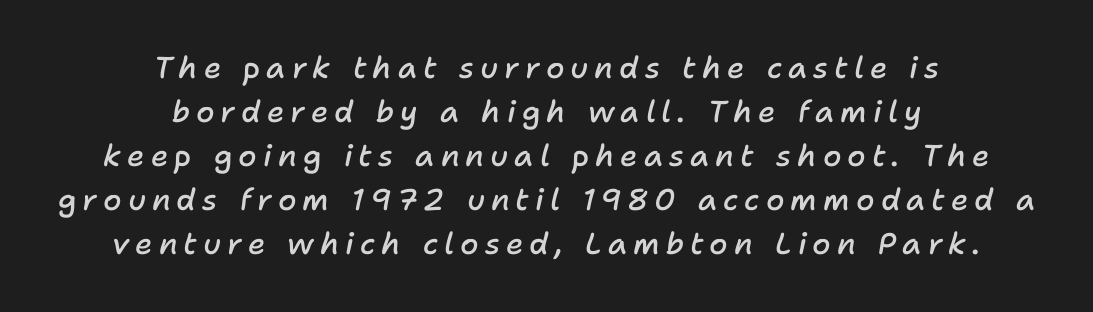
The image shows 30 px semibold type, italic (leaning right); set centered, normal line spacing (1.47x), unusually wide letter spacing (+0.2 em), not underlined; low stroke contrast and a medium x-height.
